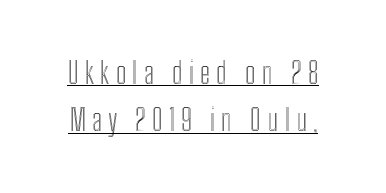
Observe the wide spacing: letters keep a clear distance from each other. Looks like regular typesetting: each glyph gets only the width it needs. These lines were composed using upright roman letters. A continuous stroke trails under the words, as in a hyperlink.
